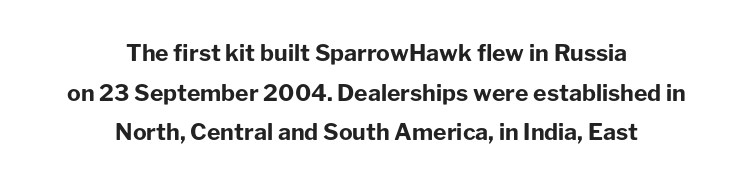
Q: Is the text bold? A: Yes.
Q: Is the text italic (slanted)? A: No, it is upright.
Q: Is the text underlined? A: No.
Q: How is the paragraph aligned? A: Centered.
Q: Is the spacing between letters normal or unusually wide? A: Normal.
